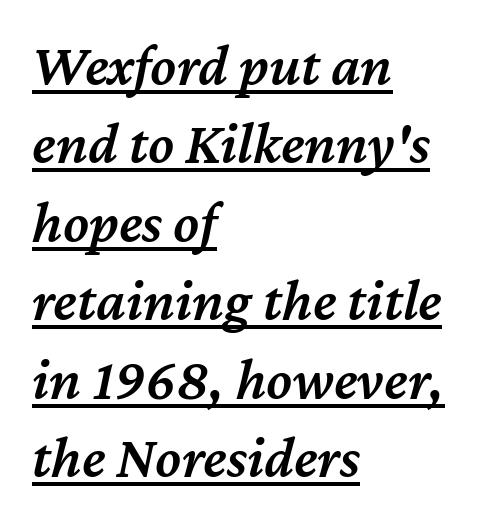
The image shows 59 px semibold type, italic (leaning right); set left-aligned, normal line spacing (1.33x), normal letter spacing, underlined; medium stroke contrast and a medium x-height.
